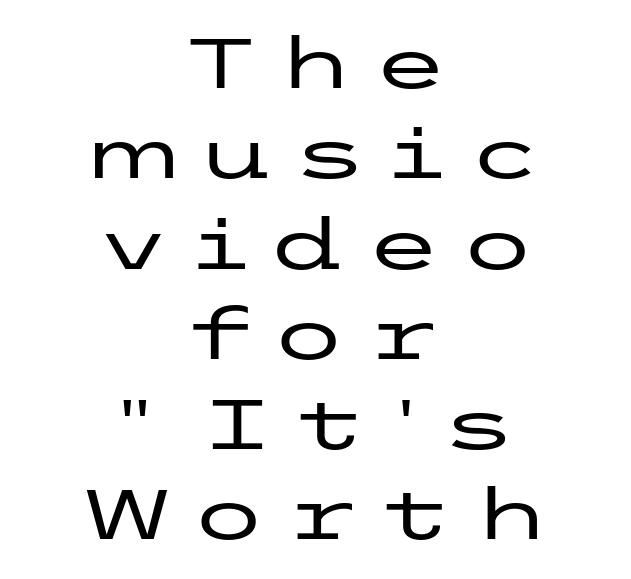
Q: Is the text italic (slanted)? A: No, it is upright.
Q: Is the typeface a serif or a sans-serif typeface? A: Sans-serif.
Q: Is the text underlined? A: No.
Q: How is the paragraph aligned? A: Centered.
Q: Is the spacing between letters normal or unusually wide? A: Unusually wide.
Q: Is the spacing between lines tight, normal or loose? A: Normal.
Q: Width (condensed, normal, or wide)? A: Wide.
Q: Stroke contrast? A: Low.
Q: x-height? A: Medium.
